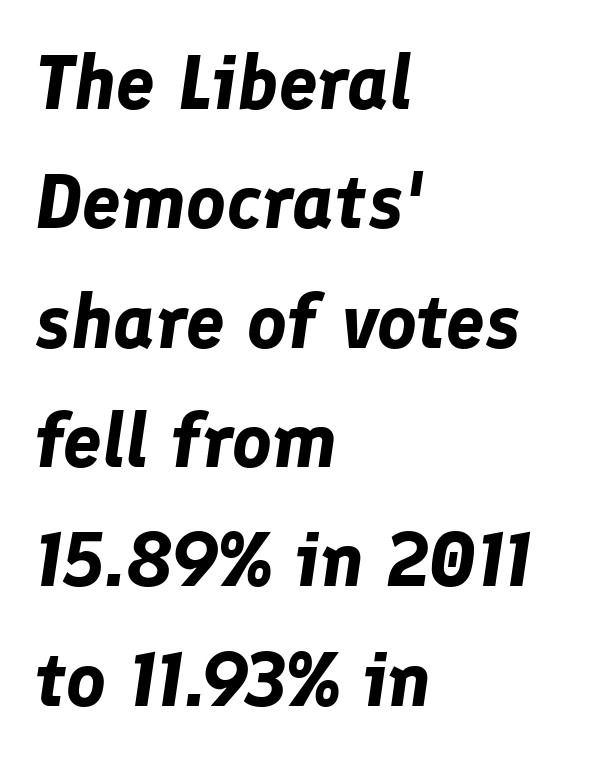
Here the glyphs are tracked normally, forming tight word shapes. Teacher's note: observe the even left margin — that is flush-left alignment. Is this a fixed-width face? No — the glyphs have proportional, varying widths. The letters are bold, with thick, heavy strokes.
